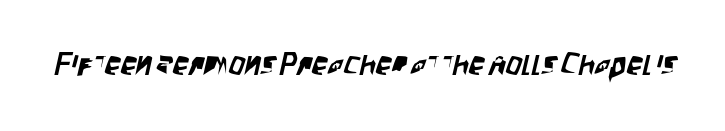
The image shows 32 px condensed sans-serif type; set normal letter spacing, not underlined; low stroke contrast and a large x-height.
